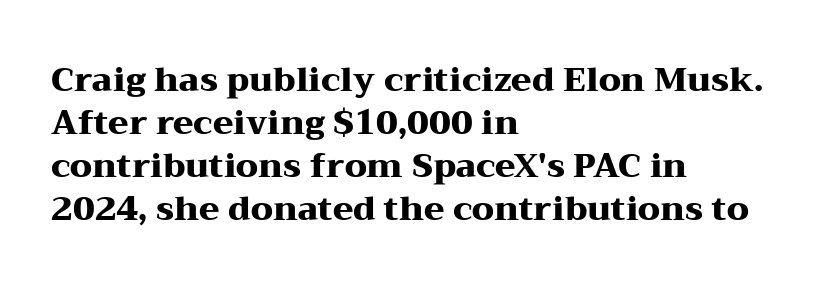
The image shows 33 px heavy, wide serif type, upright; set left-aligned, normal line spacing (1.3x), normal letter spacing, not underlined; medium stroke contrast and a medium x-height.
